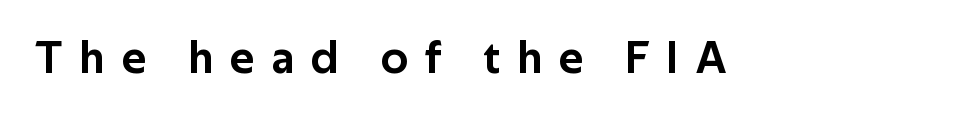
The image shows 46 px sans-serif type, upright; set unusually wide letter spacing (+0.37 em), not underlined; low stroke contrast and a medium x-height.
